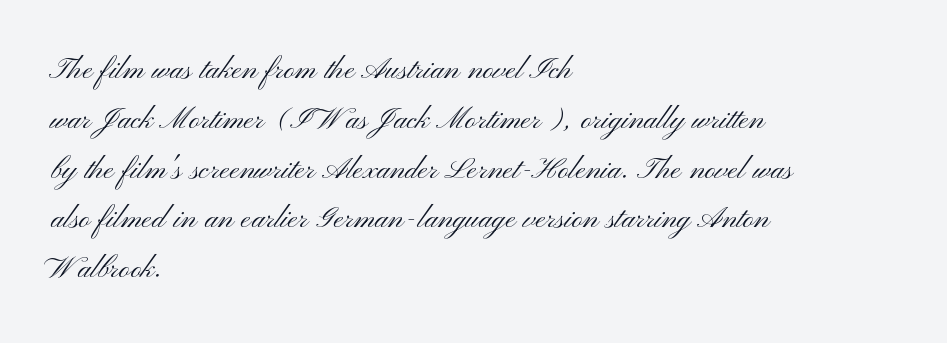
Is the stroke heavy? The answer is a plain regular-or-lighter. Is the letter spacing exaggerated? No — it looks like the ordinary default. Descenders hang freely into open space. You could not count columns in this text — the font is proportionally spaced. Nothing sits at the stroke ends, so this counts as sans-serif.
